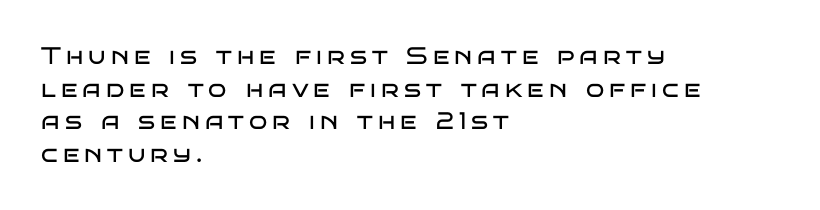
Q: Is the text bold? A: No.
Q: Is the text italic (slanted)? A: No, it is upright.
Q: Is the text underlined? A: No.
Q: How is the paragraph aligned? A: Left-aligned.
Q: Is the spacing between letters normal or unusually wide? A: Unusually wide.
Q: Is the spacing between lines tight, normal or loose? A: Normal.
